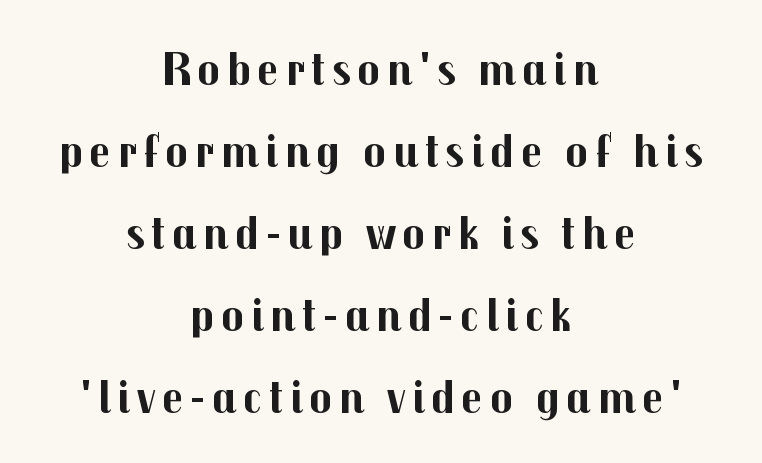
Q: Is the text bold? A: Yes.
Q: Is the text italic (slanted)? A: No, it is upright.
Q: Is the typeface a serif or a sans-serif typeface? A: Sans-serif.
Q: Is the text underlined? A: No.
Q: How is the paragraph aligned? A: Centered.
Q: Width (condensed, normal, or wide)? A: Normal.
Q: Stroke contrast? A: Medium.
Q: x-height? A: Medium.
Q: Monospaced? A: No.
